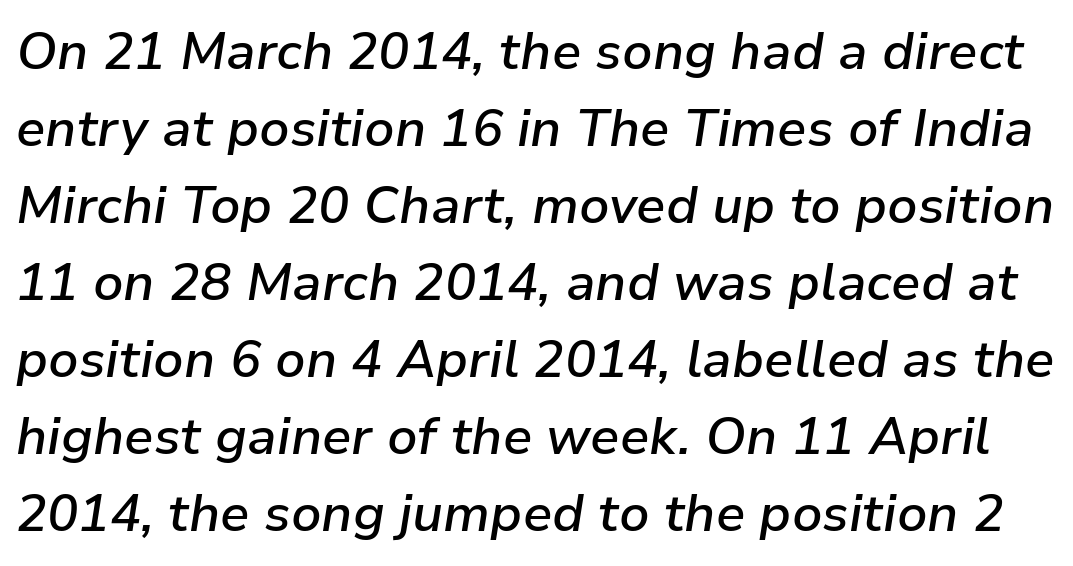
The image shows 52 px semibold type, italic (leaning right); set normal line spacing (1.48x), normal letter spacing, not underlined; low stroke contrast and a medium x-height.
